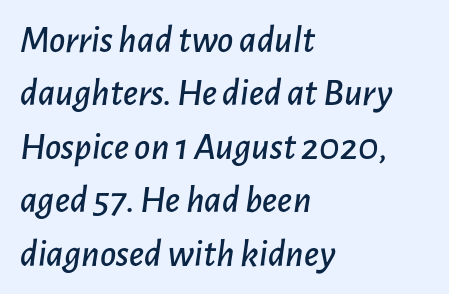
Honestly, the row spacing looks completely unremarkable. Between one letter and the next there's only the usual sliver of space. Posture: slanted. Character widths vary here, with narrow letters taking less room than wide ones.
